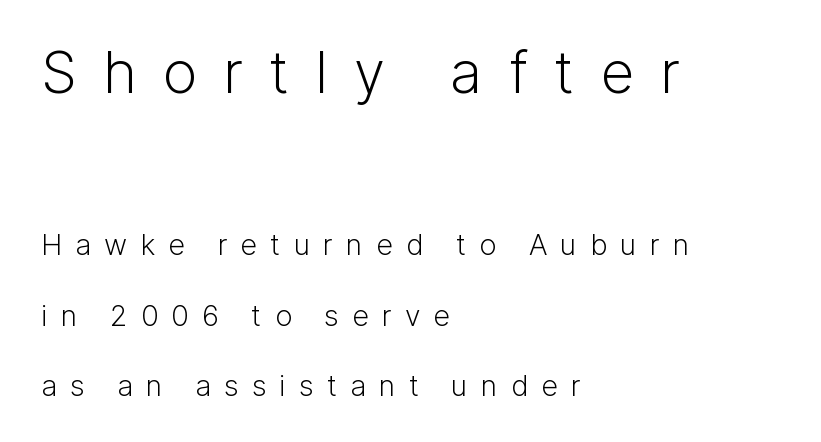
The typesetter chose a ragged-right arrangement here. The line-height multiplier appears high, well above default. Visually, the top section dominates because its glyphs are scaled up. The face used here is proportionally spaced, like ordinary book or web type.
